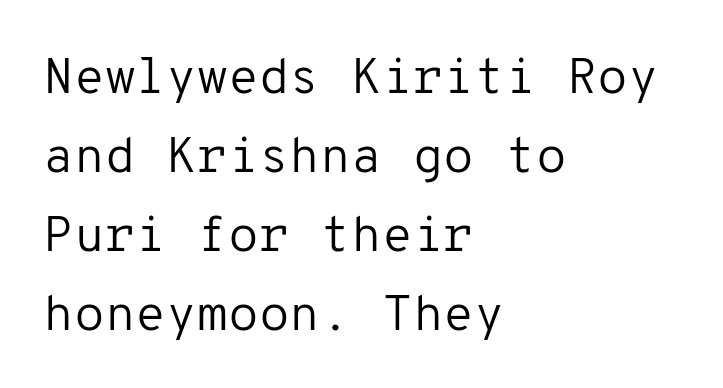
A bare baseline throughout the passage. Heft: none added — not bold. If you drew a ruler down the left edge, every line would touch it. Does extra space separate the letters? No, they use regular spacing. Horizontal bands of white between lines are of average thickness. A typesetter would call this monospace, since all characters share one set width.
